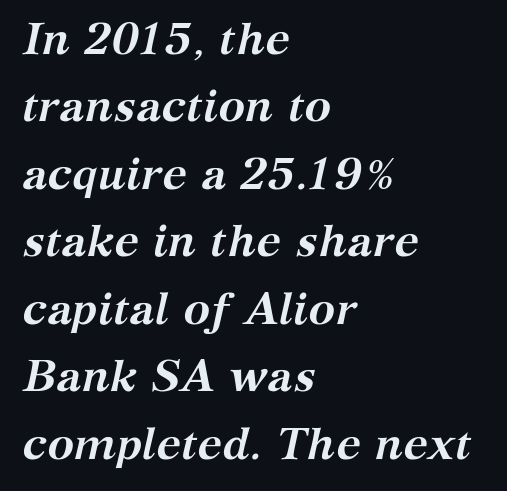
Unmarked baselines from the first word to the last. This is oblique type, the kind used for emphasis or titles. I'd call this a serif setting — the letters wear small feet. Look at the tracking — it's just the regular setting, nothing added. Here the designer chose a conventional face with non-uniform glyph widths. The typesetter chose a ragged-right arrangement here.
